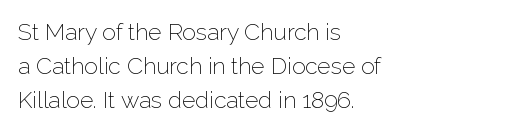
The image shows 23 px text type, upright; set left-aligned, normal line spacing (1.48x), normal letter spacing, not underlined.
